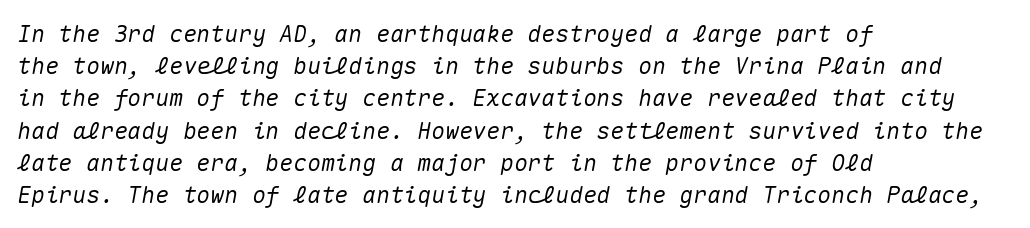
Q: Is the text italic (slanted)? A: Yes, it leans right by about 10 degrees.
Q: Is the text underlined? A: No.
Q: How is the paragraph aligned? A: Left-aligned.
Q: Is the spacing between letters normal or unusually wide? A: Normal.
Q: Is the spacing between lines tight, normal or loose? A: Normal.
